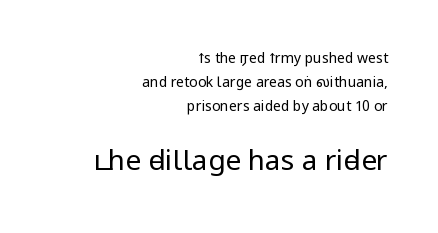
The image shows 28 px regular-weight, condensed sans-serif type, upright; set right-aligned, line spacing 1.71x, normal letter spacing, not underlined; the second (bottom) block is 2.0x larger; low stroke contrast and a large x-height.
